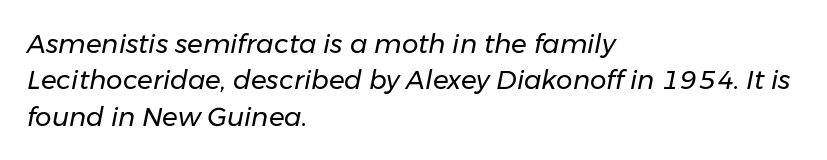
Q: Is the text bold? A: No.
Q: Is the text italic (slanted)? A: Yes, it leans right by about 11 degrees.
Q: Is the text underlined? A: No.
Q: How is the paragraph aligned? A: Left-aligned.
Q: Is the spacing between letters normal or unusually wide? A: Normal.
Q: Is the spacing between lines tight, normal or loose? A: Normal.
